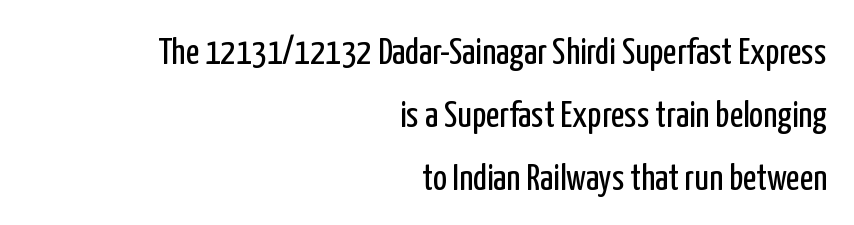
The image shows 37 px regular-weight, condensed sans-serif type, upright; set right-aligned, normal line spacing (1.7x), normal letter spacing, not underlined; low stroke contrast and a medium x-height.
